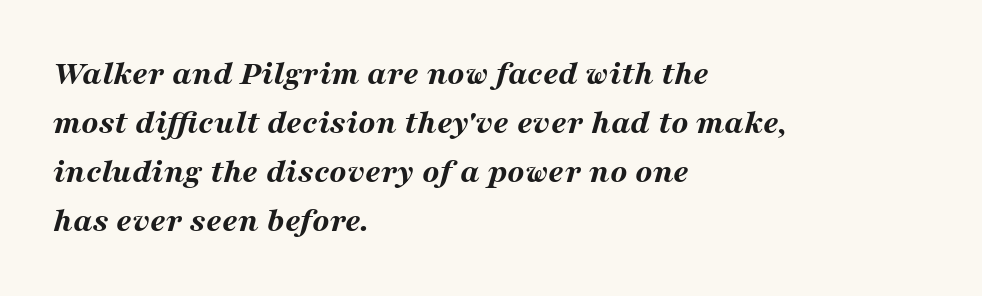
Q: Is the text bold? A: Yes.
Q: Is the text italic (slanted)? A: Yes, it leans right by about 16 degrees.
Q: Is the text underlined? A: No.
Q: How is the paragraph aligned? A: Left-aligned.
Q: Is the spacing between letters normal or unusually wide? A: Normal.
Q: Is the spacing between lines tight, normal or loose? A: Normal.
Q: Width (condensed, normal, or wide)? A: Wide.
Q: Stroke contrast? A: Medium.
Q: x-height? A: Medium.
Q: Monospaced? A: No.
